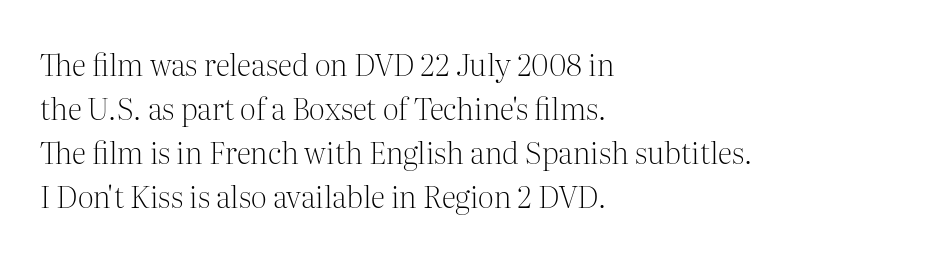
Q: Is the text bold? A: No.
Q: Is the text italic (slanted)? A: No, it is upright.
Q: Is the typeface a serif or a sans-serif typeface? A: Serif.
Q: Is the text underlined? A: No.
Q: How is the paragraph aligned? A: Left-aligned.
Q: Is the spacing between letters normal or unusually wide? A: Normal.
Q: Is the spacing between lines tight, normal or loose? A: Normal.
Q: Width (condensed, normal, or wide)? A: Normal.
Q: Stroke contrast? A: Medium.
Q: x-height? A: Medium.
Q: Monospaced? A: No.
